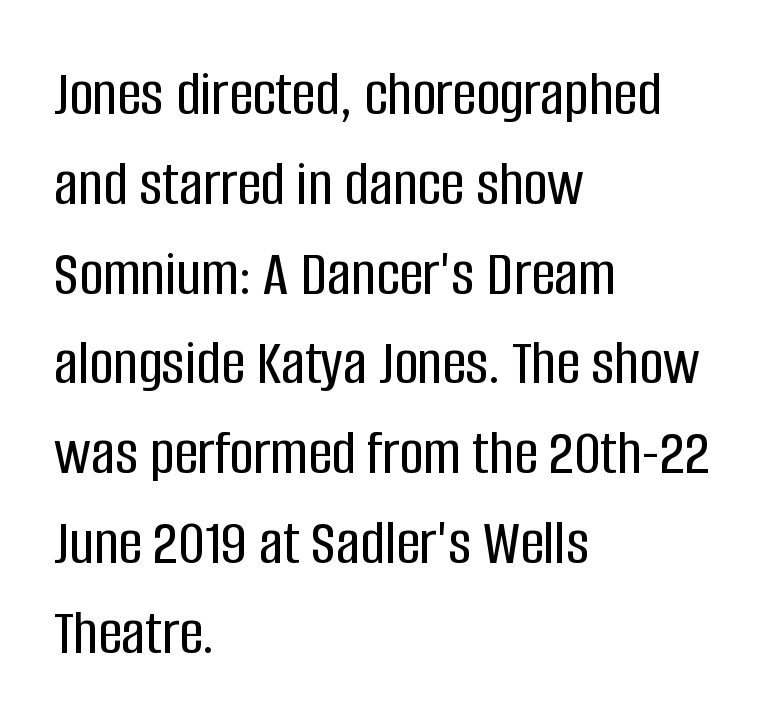
Compared with typical body copy, the letter spacing here is the same. Note the varied advance widths — an 'i' is clearly narrower than an 'm'. Whoever set this chose a conventional vertical rhythm. Look at the bottom of the vertical strokes: they stop flat, with no serifs.
